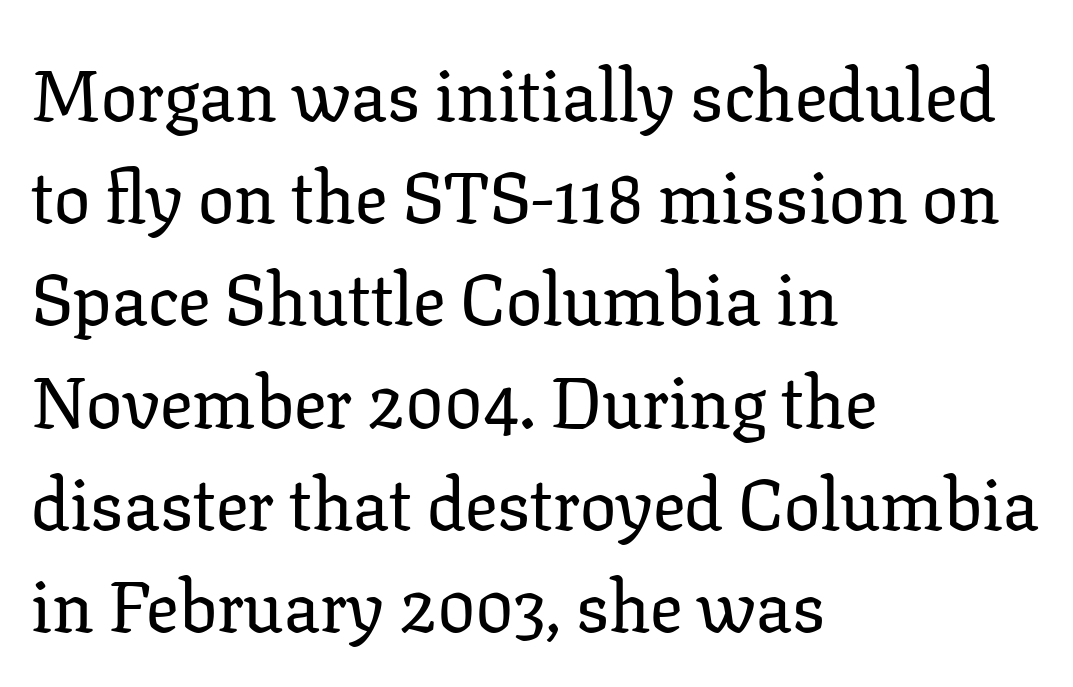
The image shows 72 px serif type, upright; set left-aligned, normal line spacing (1.42x), normal letter spacing, not underlined; low stroke contrast and a medium x-height.
